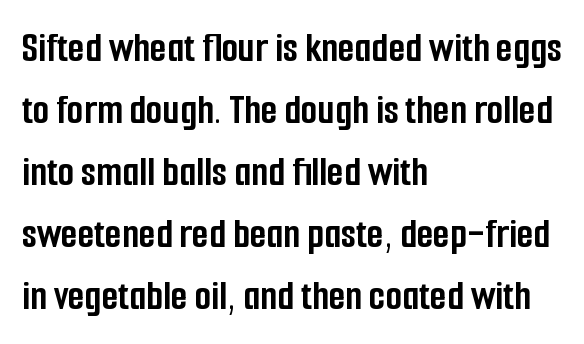
The image shows 43 px semibold, condensed sans-serif type, upright; set left-aligned, normal line spacing (1.44x), normal letter spacing, not underlined; low stroke contrast and a medium x-height.
